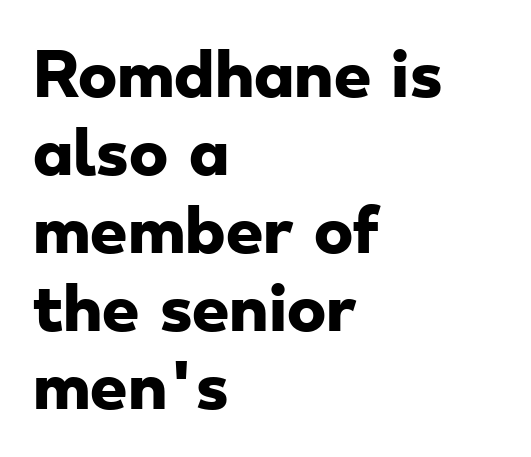
The image shows 59 px heavy, wide sans-serif type; set left-aligned, normal line spacing (1.32x), normal letter spacing, not underlined; low stroke contrast and a small x-height.
